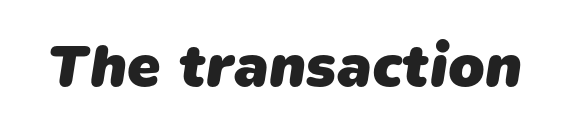
Q: Is the text bold? A: Yes.
Q: Is the typeface a serif or a sans-serif typeface? A: Sans-serif.
Q: Is the text underlined? A: No.
Q: Is the spacing between letters normal or unusually wide? A: Normal.
Q: Width (condensed, normal, or wide)? A: Normal.
Q: Stroke contrast? A: Low.
Q: x-height? A: Medium.
Q: Monospaced? A: No.
